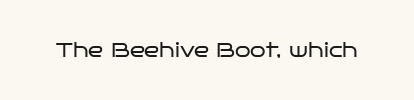
{"italic": "no", "bold": "no", "underline": "no", "letter_spacing": "normal", "letter_spacing_em": 0.0, "glyph_px": 20}
